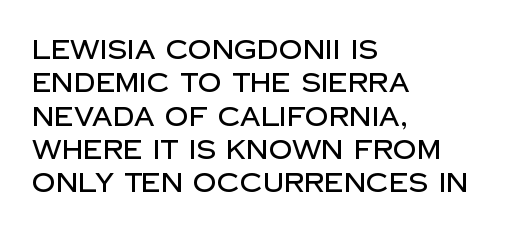
The image shows 26 px text type, upright; set left-aligned, normal line spacing (1.28x), normal letter spacing, not underlined.
